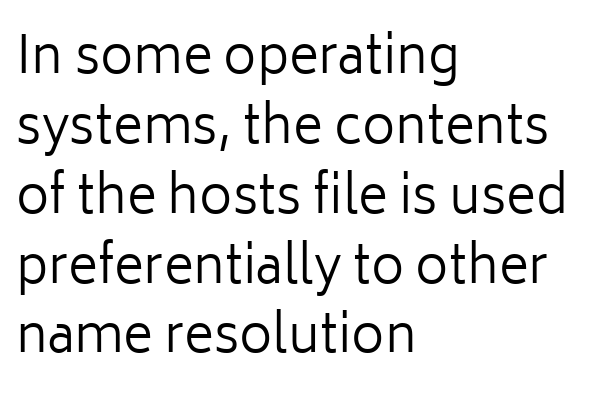
The image shows 51 px regular-weight sans-serif type, upright; set left-aligned, normal line spacing (1.37x), normal letter spacing, not underlined; low stroke contrast and a medium x-height.
